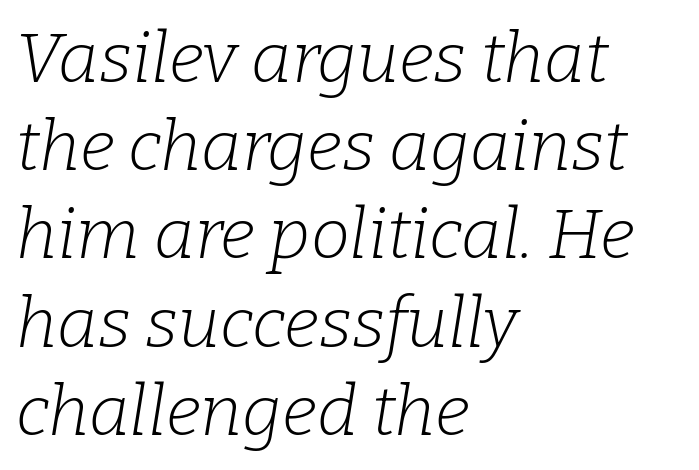
Q: Is the text bold? A: No.
Q: Is the text italic (slanted)? A: Yes, it leans right by about 9 degrees.
Q: Is the typeface a serif or a sans-serif typeface? A: Serif.
Q: Is the text underlined? A: No.
Q: How is the paragraph aligned? A: Left-aligned.
Q: Is the spacing between letters normal or unusually wide? A: Normal.
Q: Is the spacing between lines tight, normal or loose? A: Normal.
Q: Width (condensed, normal, or wide)? A: Normal.
Q: Stroke contrast? A: Low.
Q: x-height? A: Medium.
Q: Monospaced? A: No.
